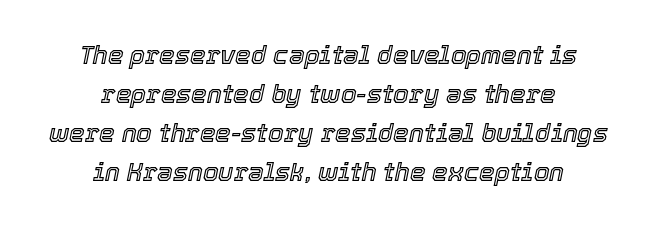
Q: Is the text italic (slanted)? A: Yes, it leans right by about 12 degrees.
Q: Is the text underlined? A: No.
Q: How is the paragraph aligned? A: Centered.
Q: Is the spacing between letters normal or unusually wide? A: Normal.
Q: Is the spacing between lines tight, normal or loose? A: Normal.
